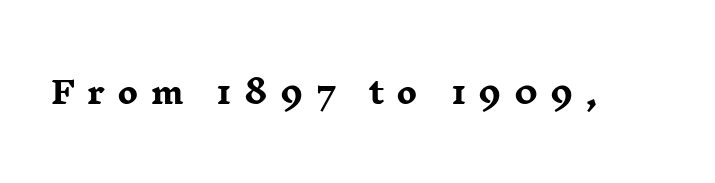
Q: Is the text bold? A: Yes.
Q: Is the text italic (slanted)? A: No, it is upright.
Q: Is the typeface a serif or a sans-serif typeface? A: Serif.
Q: Is the text underlined? A: No.
Q: Is the spacing between letters normal or unusually wide? A: Unusually wide.
Q: Width (condensed, normal, or wide)? A: Wide.
Q: Stroke contrast? A: Low.
Q: x-height? A: Medium.
Q: Monospaced? A: No.
